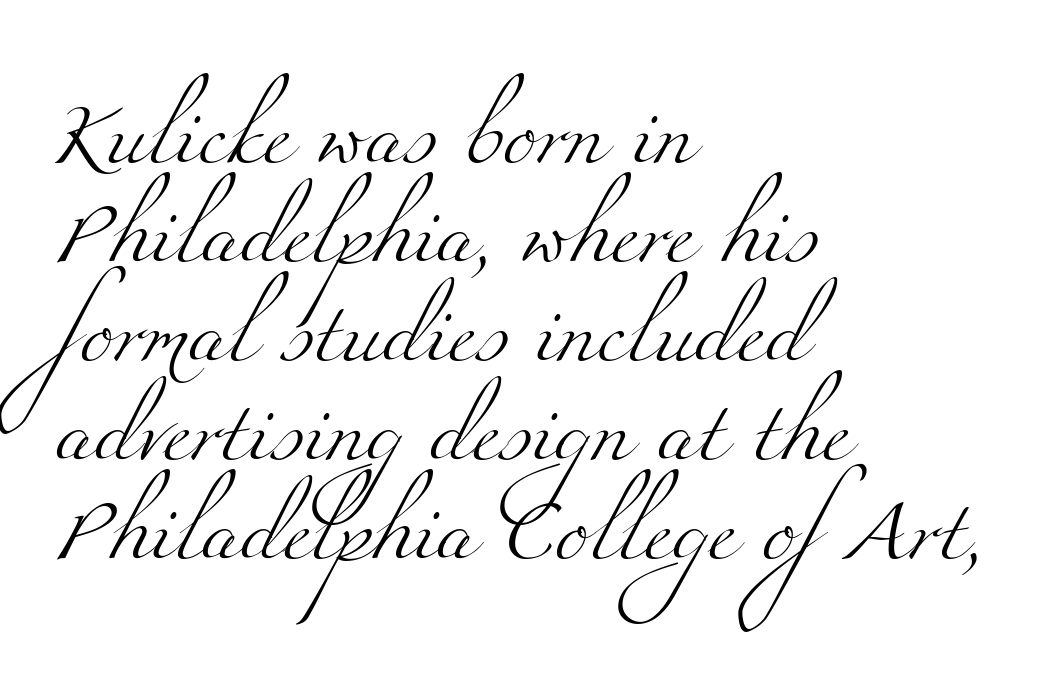
{"bold": "no", "weight": "light", "width": "wide", "stroke_contrast": "medium", "x_height": "small", "monospaced": "no", "underline": "no", "align": "left", "line_spacing": "normal", "line_spacing_ratio": 1.57, "letter_spacing": "normal", "letter_spacing_em": 0.0, "glyph_px": 63}
